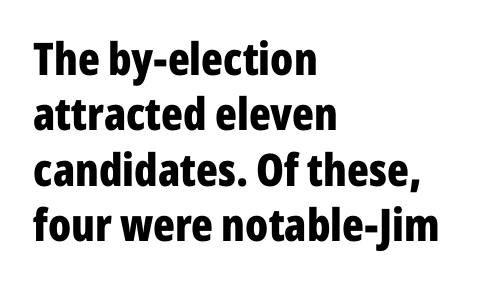
{"serif": "no", "italic": "no", "bold": "yes", "weight": "bold", "width": "condensed", "stroke_contrast": "low", "x_height": "medium", "monospaced": "no", "underline": "no", "align": "left", "line_spacing_ratio": 1.23, "letter_spacing": "normal", "letter_spacing_em": 0.0, "glyph_px": 45}
